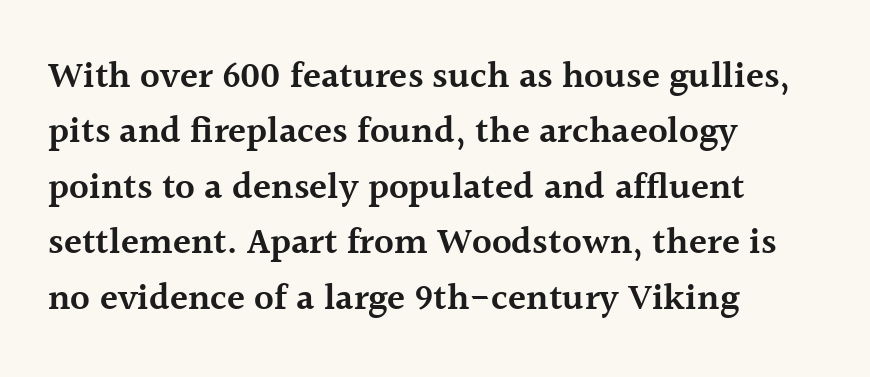
The image shows 37 px semibold serif type, upright; set left-aligned, normal line spacing (1.5x), normal letter spacing, not underlined; a medium x-height.
